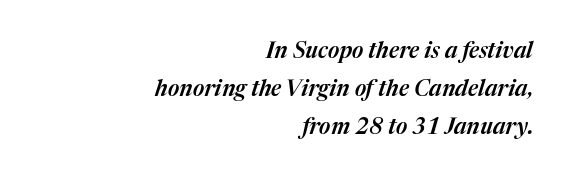
{"italic": "yes", "lean": "right", "slant_degrees": 17, "underline": "no", "align": "right", "line_spacing_ratio": 1.73, "letter_spacing": "normal", "letter_spacing_em": 0.0, "glyph_px": 22}
